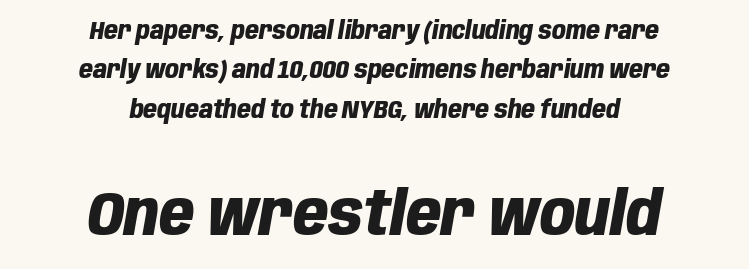
Nobody touched the tracking dial on this one. Is the type slanted? Yes — the strokes lean at a clear angle. Look at the stroke-to-counter ratio: heavy, a bold. Leading matches the norm, producing a regular column. Character widths vary here, with narrow letters taking less room than wide ones. The compositor balanced each line on the midline.
